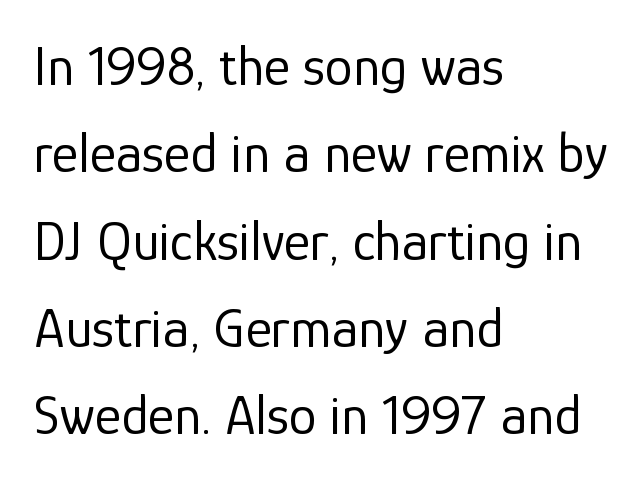
Q: Is the text bold? A: No.
Q: Is the text italic (slanted)? A: No, it is upright.
Q: Is the typeface a serif or a sans-serif typeface? A: Sans-serif.
Q: Is the text underlined? A: No.
Q: How is the paragraph aligned? A: Left-aligned.
Q: Is the spacing between letters normal or unusually wide? A: Normal.
Q: Is the spacing between lines tight, normal or loose? A: Normal.
Q: Width (condensed, normal, or wide)? A: Normal.
Q: Stroke contrast? A: Low.
Q: x-height? A: Medium.
Q: Monospaced? A: No.
